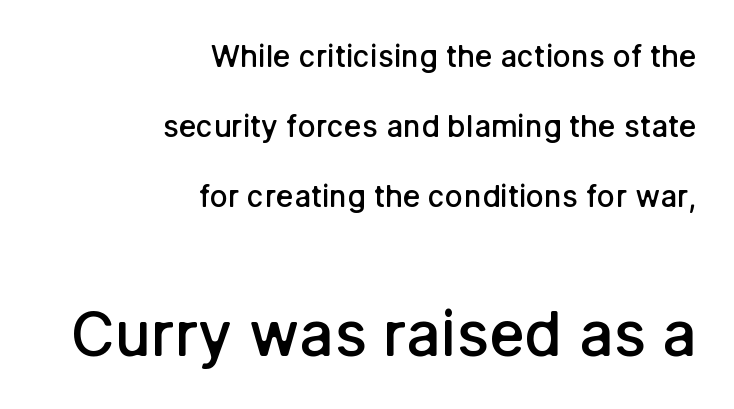
The image shows 61 px semibold sans-serif type, upright; set right-aligned, loose line spacing (2.34x), normal letter spacing, not underlined; the second (bottom) block is 2.03x larger; low stroke contrast and a medium x-height.
